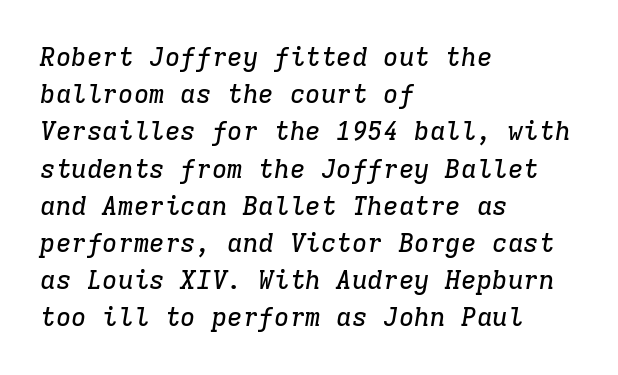
The strip under each line holds only bare page. The font's italic variant was chosen for this text. No extra tracking has been applied to these lines. This sample keeps an unexceptional amount of space between lines. This rendering uses left alignment, leaving the right contour irregular.
